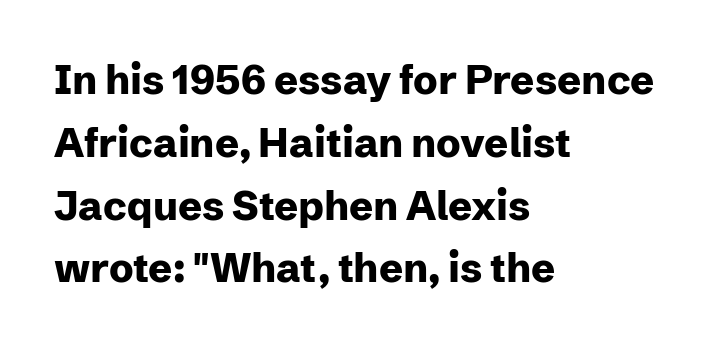
The image shows 40 px heavy sans-serif type, upright; set left-aligned, normal line spacing (1.57x), normal letter spacing, not underlined; low stroke contrast and a medium x-height.
